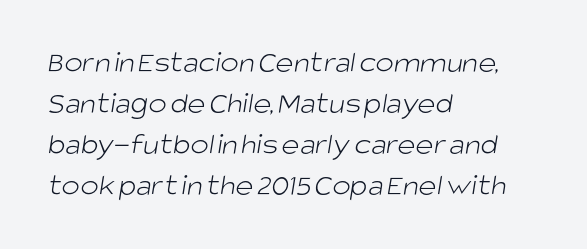
{"serif": "no", "bold": "no", "weight": "light", "width": "normal", "stroke_contrast": "low", "x_height": "large", "monospaced": "no", "underline": "no", "align": "left", "line_spacing": "normal", "line_spacing_ratio": 1.32, "letter_spacing": "normal", "letter_spacing_em": 0.0, "glyph_px": 31}
